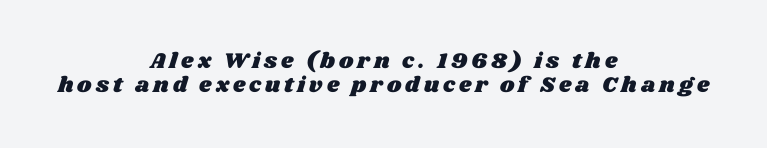
The glyphs are unaccompanied by any horizontal stroke below them. Regarding leading, the lines here are crowded together. This rendering uses center alignment, leaving both contours irregular but symmetric.
